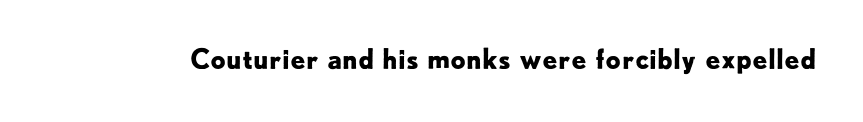
What stands out about the letter spacing? Nothing — it is the standard amount. No italicization has been applied; the sample stays upright. The gap between lines stays unmarked. Thick stems and heavy bowls — unmistakably bold.
